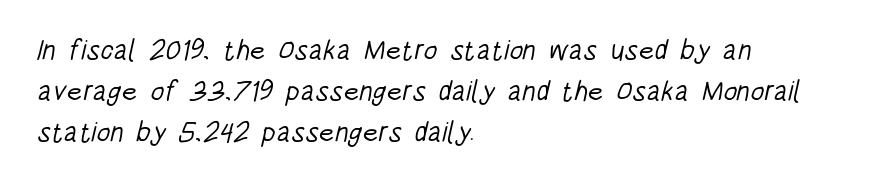
The image shows 28 px light, condensed sans-serif type; set left-aligned, normal line spacing (1.47x), normal letter spacing, not underlined; low stroke contrast and a large x-height.
